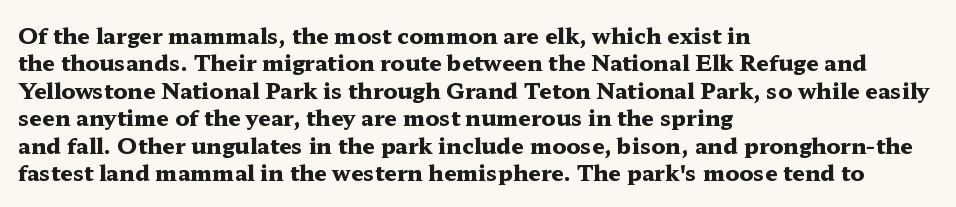
Q: Is the text bold? A: Yes.
Q: Is the text italic (slanted)? A: No, it is upright.
Q: Is the text underlined? A: No.
Q: How is the paragraph aligned? A: Left-aligned.
Q: Is the spacing between letters normal or unusually wide? A: Normal.
Q: Is the spacing between lines tight, normal or loose? A: Normal.
